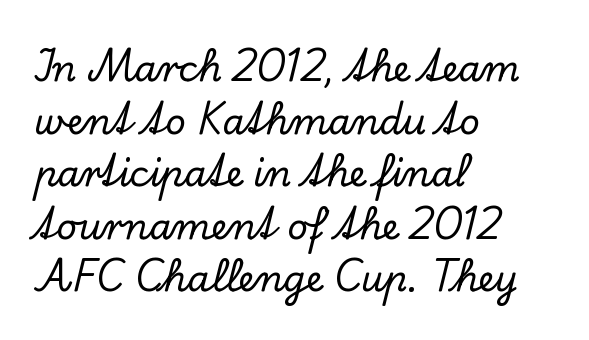
{"serif": "yes", "width": "normal", "stroke_contrast": "low", "x_height": "small", "monospaced": "no", "underline": "no", "align": "left", "line_spacing": "normal", "line_spacing_ratio": 1.46, "letter_spacing": "normal", "letter_spacing_em": 0.0, "glyph_px": 36}
